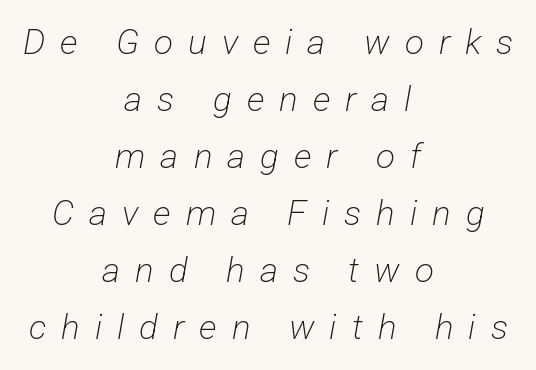
{"serif": "no", "bold": "no", "weight": "light", "width": "condensed", "stroke_contrast": "low", "x_height": "medium", "monospaced": "no", "underline": "no", "align": "center", "line_spacing": "normal", "line_spacing_ratio": 1.63, "letter_spacing": "wide", "letter_spacing_em": 0.43, "glyph_px": 35}
